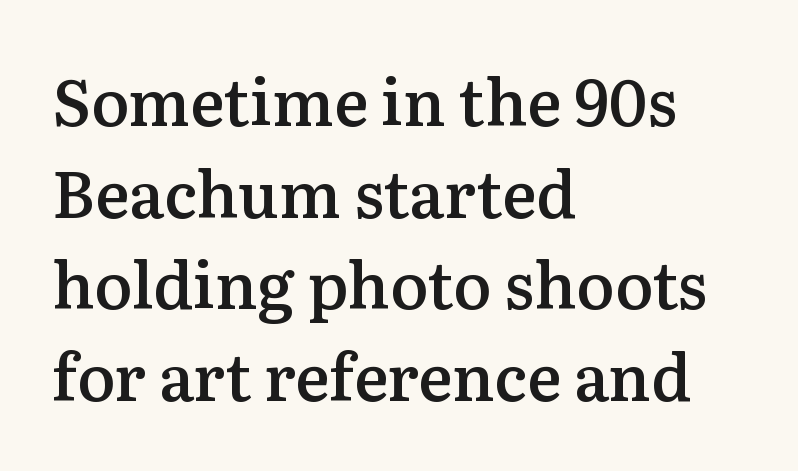
The letterforms sit shoulder to shoulder at normal distance. Do the characters align in a grid? No, the font is proportional. Check under the words: just untouched page. Designer's note — italics off, roman on.
